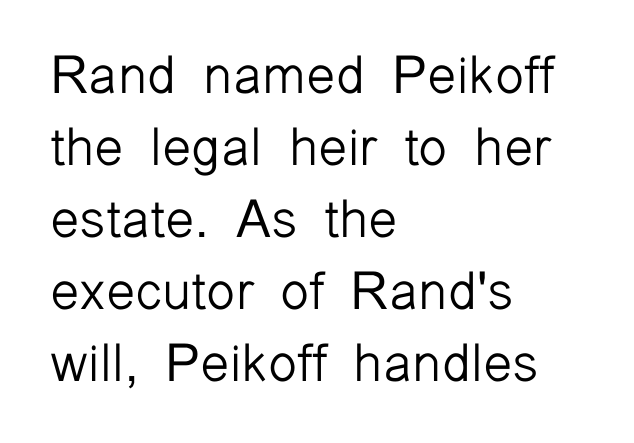
{"serif": "no", "italic": "no", "bold": "no", "weight": "light", "width": "normal", "stroke_contrast": "low", "x_height": "medium", "monospaced": "no", "underline": "no", "align": "left", "line_spacing": "normal", "line_spacing_ratio": 1.36, "letter_spacing": "normal", "letter_spacing_em": 0.0, "glyph_px": 53}
